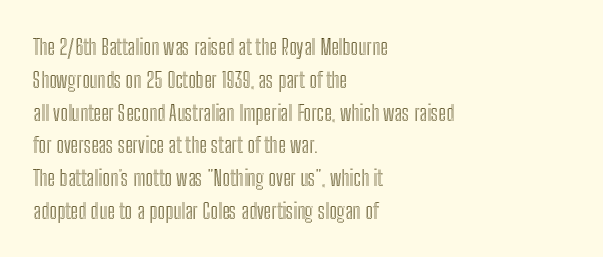
{"italic": "no", "underline": "no", "align": "left", "line_spacing": "normal", "line_spacing_ratio": 1.49, "letter_spacing": "normal", "letter_spacing_em": 0.0, "glyph_px": 22}
